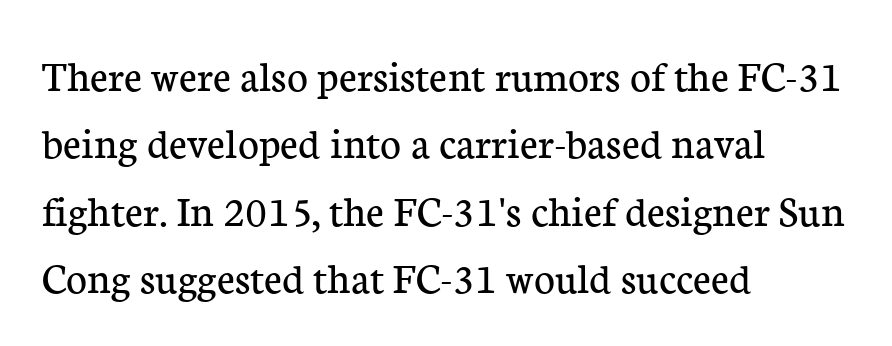
Q: Is the text bold? A: No.
Q: Is the text italic (slanted)? A: No, it is upright.
Q: Is the typeface a serif or a sans-serif typeface? A: Serif.
Q: Is the text underlined? A: No.
Q: How is the paragraph aligned? A: Left-aligned.
Q: Is the spacing between letters normal or unusually wide? A: Normal.
Q: Is the spacing between lines tight, normal or loose? A: Normal.
Q: Width (condensed, normal, or wide)? A: Normal.
Q: Stroke contrast? A: Low.
Q: x-height? A: Medium.
Q: Monospaced? A: No.
